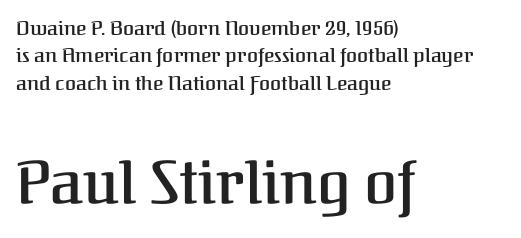
Q: Is the text bold? A: Semi-bold.
Q: Is the text italic (slanted)? A: No, it is upright.
Q: Is the typeface a serif or a sans-serif typeface? A: Serif.
Q: Is the text underlined? A: No.
Q: How is the paragraph aligned? A: Left-aligned.
Q: Is the spacing between letters normal or unusually wide? A: Normal.
Q: Is the spacing between lines tight, normal or loose? A: Normal.
Q: Which block of text is set in a larger size, the first (top) or the second (bottom)? A: The second (bottom) one.
Q: Width (condensed, normal, or wide)? A: Normal.
Q: Stroke contrast? A: Medium.
Q: x-height? A: Medium.
Q: Monospaced? A: No.
